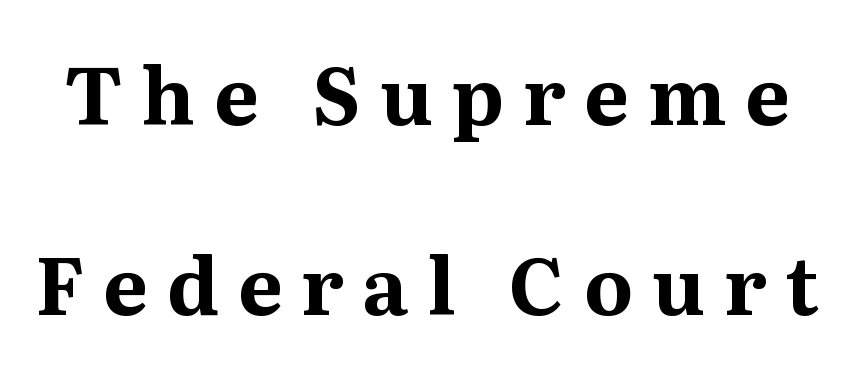
Little horizontal feet cap the strokes, marking this as serif type. Clear beneath every line of the passage. Words appear elongated and porous because spacing is wide. A typesetter would mark this as roman, not italic. Bold? Absolutely — the strokes are thick and heavy.
